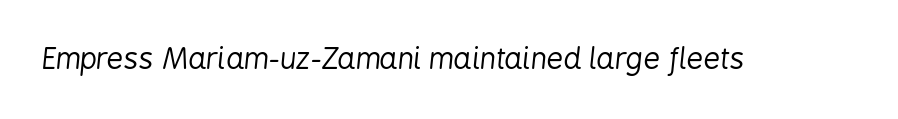
Q: Is the text bold? A: No.
Q: Is the text italic (slanted)? A: Yes, it leans right by about 6 degrees.
Q: Is the text underlined? A: No.
Q: Is the spacing between letters normal or unusually wide? A: Normal.
Q: Width (condensed, normal, or wide)? A: Condensed.
Q: Stroke contrast? A: Low.
Q: x-height? A: Medium.
Q: Monospaced? A: No.
